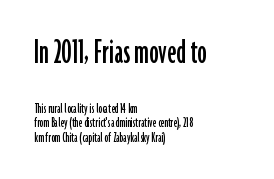
{"serif": "no", "italic": "no", "width": "condensed", "stroke_contrast": "low", "x_height": "medium", "monospaced": "no", "underline": "no", "align": "left", "line_spacing": "tight", "line_spacing_ratio": 0.96, "letter_spacing": "normal", "letter_spacing_em": 0.0, "larger_block": "first", "size_ratio": 2.53, "glyph_px": 38}
